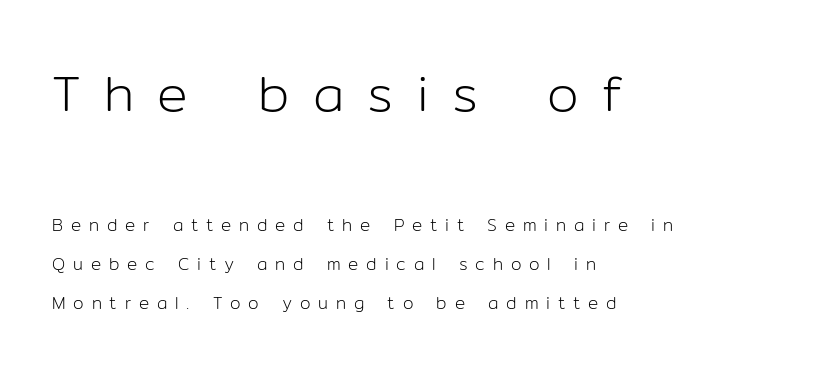
The image shows 51 px light sans-serif type, upright; set left-aligned, loose line spacing (2.31x), unusually wide letter spacing (+0.46 em), not underlined; the first (top) block is 3.0x larger; low stroke contrast and a medium x-height.
